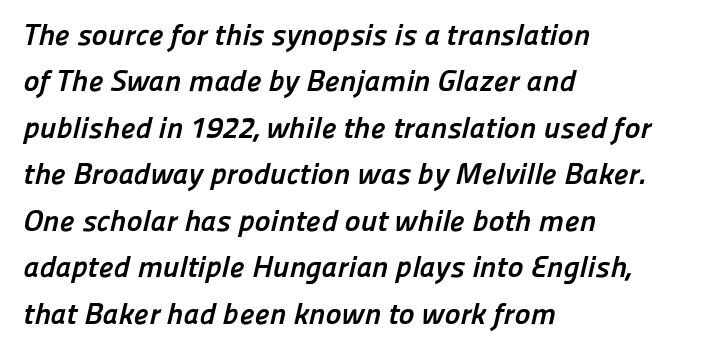
{"serif": "no", "bold": "yes", "weight": "semibold", "width": "normal", "stroke_contrast": "low", "x_height": "medium", "monospaced": "no", "underline": "no", "align": "left", "line_spacing": "normal", "line_spacing_ratio": 1.55, "letter_spacing": "normal", "letter_spacing_em": 0.0, "glyph_px": 30}
